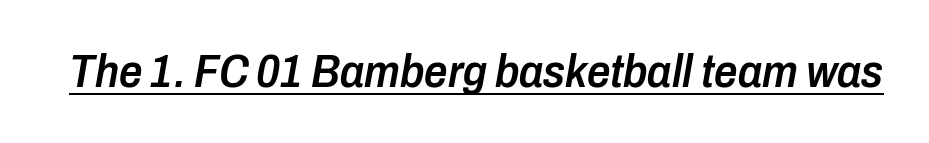
The image shows 46 px semibold, condensed type, italic (leaning right); set normal letter spacing, underlined; low stroke contrast and a medium x-height.
